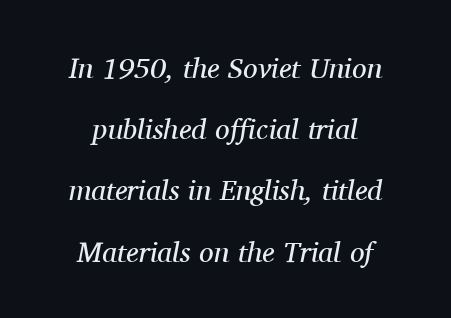
The image shows 29 px regular-weight serif type, italic (leaning right); set centered, loose line spacing (2.11x), normal letter spacing, not underlined; medium stroke contrast and a medium x-height.
